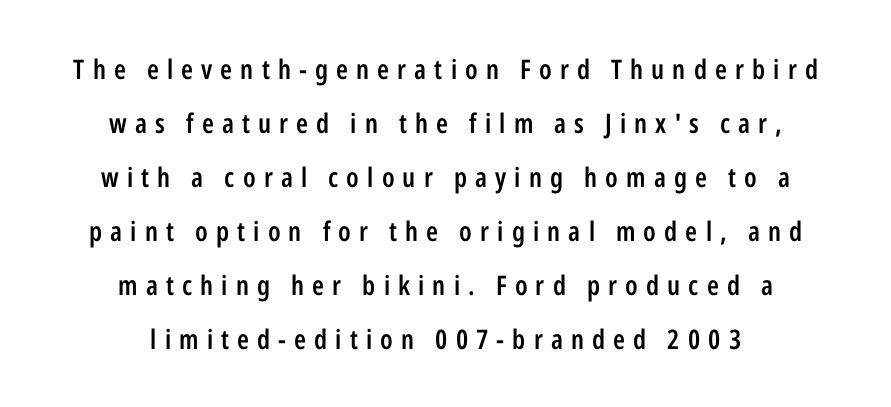
The image shows 27 px text type, upright; set centered, loose line spacing (2.0x), unusually wide letter spacing (+0.3 em), not underlined.
